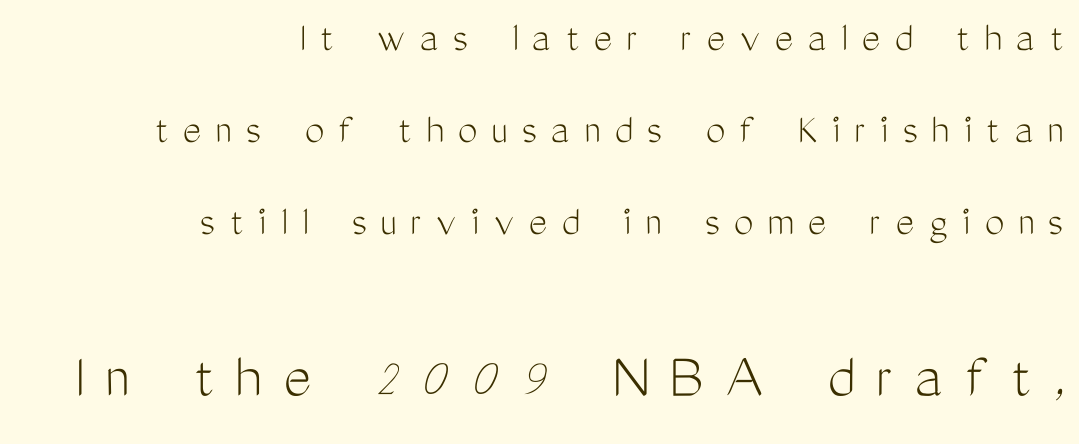
{"serif": "no", "italic": "no", "bold": "no", "weight": "light", "width": "condensed", "stroke_contrast": "medium", "x_height": "medium", "monospaced": "no", "underline": "no", "align": "right", "line_spacing": "loose", "line_spacing_ratio": 2.09, "letter_spacing": "wide", "letter_spacing_em": 0.32, "larger_block": "second", "size_ratio": 1.5, "glyph_px": 66}
